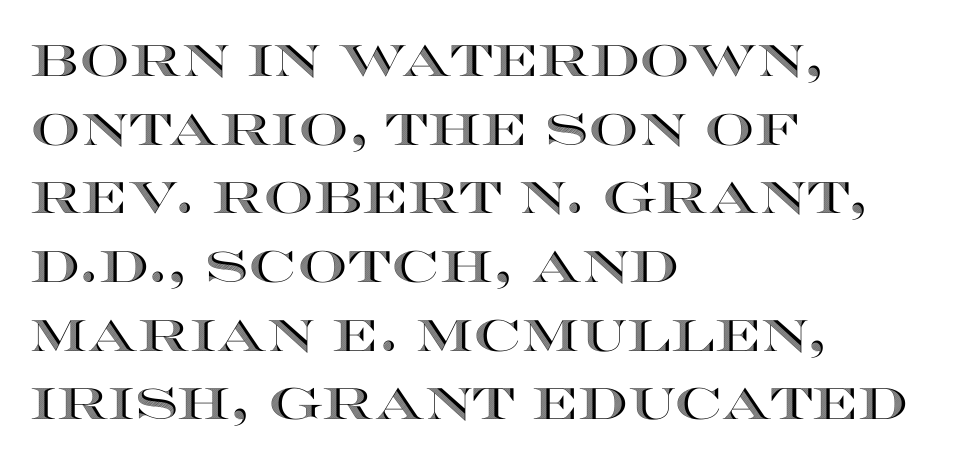
The image shows 44 px wide type, upright; set left-aligned, normal line spacing (1.56x), normal letter spacing, not underlined; a large x-height.
